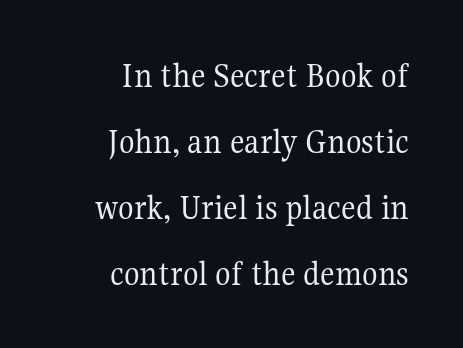
Q: Is the text bold? A: No.
Q: Is the text italic (slanted)? A: No, it is upright.
Q: Is the typeface a serif or a sans-serif typeface? A: Serif.
Q: Is the text underlined? A: No.
Q: How is the paragraph aligned? A: Right-aligned.
Q: Is the spacing between letters normal or unusually wide? A: Normal.
Q: Width (condensed, normal, or wide)? A: Normal.
Q: Stroke contrast? A: Medium.
Q: x-height? A: Medium.
Q: Monospaced? A: No.
